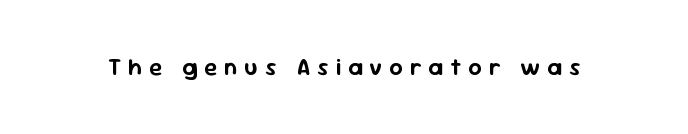
This is the regular roman posture of the typeface. This sample uses expanded letter spacing, leaving extra air between glyphs. Clear beneath every line of the passage.
